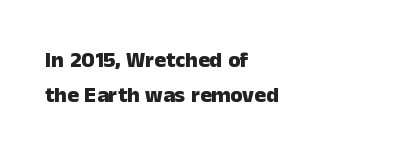
The image shows 22 px bold type, upright; set left-aligned, normal line spacing (1.6x), normal letter spacing, not underlined.
